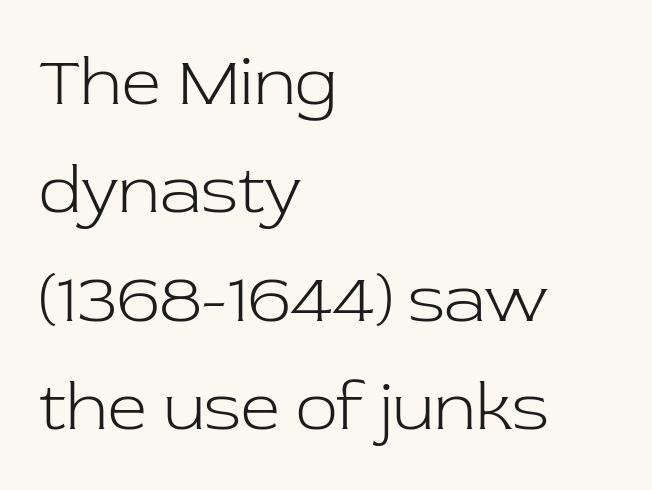
{"serif": "yes", "italic": "no", "bold": "no", "weight": "light", "width": "normal", "stroke_contrast": "low", "x_height": "medium", "monospaced": "no", "underline": "no", "align": "left", "line_spacing": "normal", "line_spacing_ratio": 1.57, "letter_spacing": "normal", "letter_spacing_em": 0.0, "glyph_px": 69}
